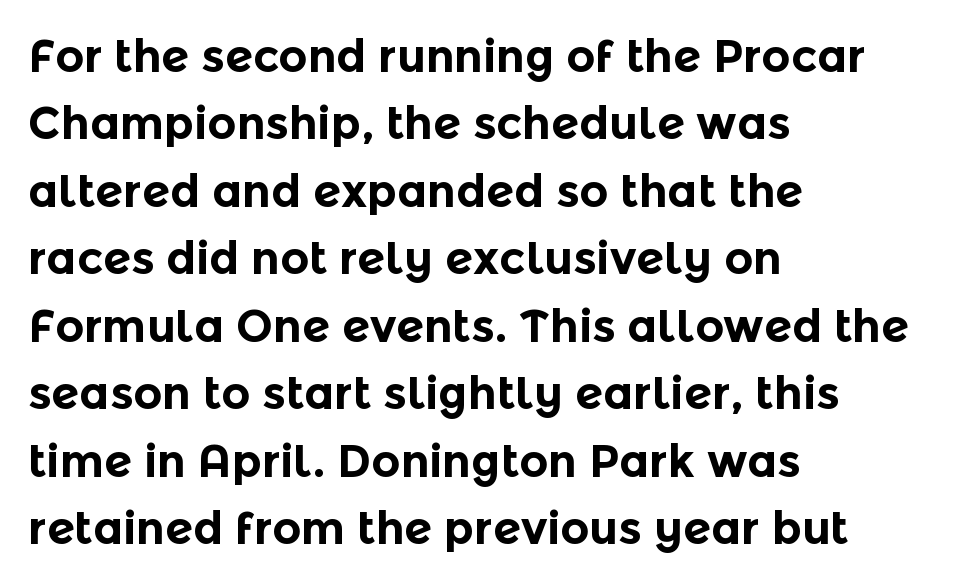
The specimen reads as upright at a glance. Is this a fixed-width face? No — the glyphs have proportional, varying widths. Nobody touched the tracking dial on this one. These lines are set flush left with a ragged right edge.
